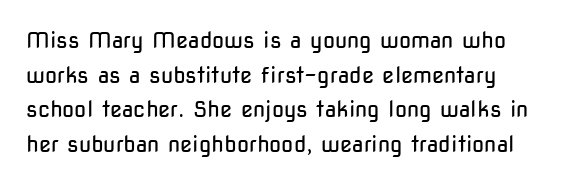
The image shows 22 px text type, upright; set normal line spacing (1.57x), normal letter spacing, not underlined.
